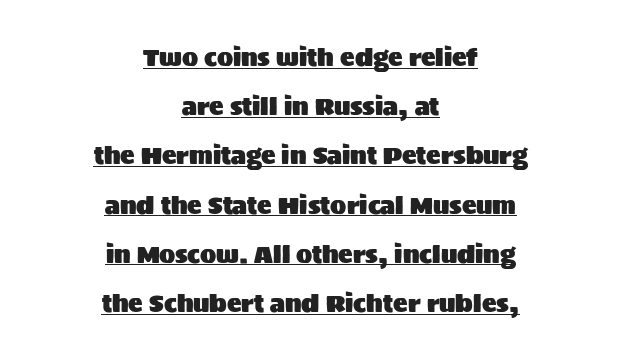
Regarding leading, the lines here are spaced well apart. A typesetter would call this zero additional tracking. Compared with undecorated copy, this sample adds a rule below the words. Every character sits straight up, as roman type does. Reading down the block, each line starts at a different indent, mirrored at its end.
